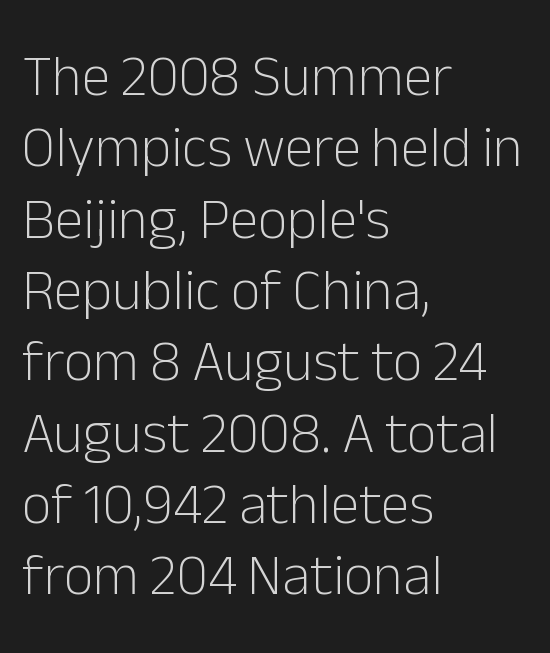
The image shows 58 px light sans-serif type, upright; set left-aligned, line spacing 1.23x, normal letter spacing, not underlined; low stroke contrast and a medium x-height.
